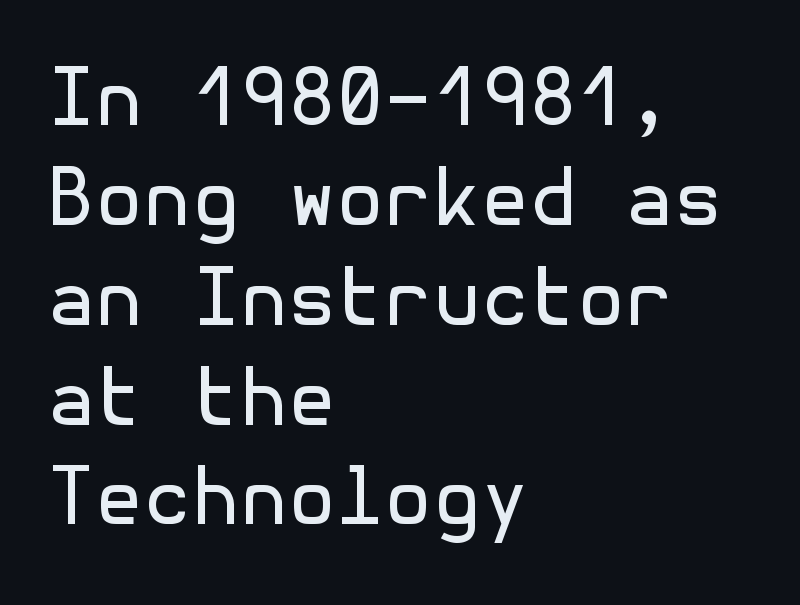
Q: Is the text bold? A: No.
Q: Is the text italic (slanted)? A: No, it is upright.
Q: Is the typeface a serif or a sans-serif typeface? A: Sans-serif.
Q: Is the text underlined? A: No.
Q: How is the paragraph aligned? A: Left-aligned.
Q: Is the spacing between letters normal or unusually wide? A: Normal.
Q: Is the spacing between lines tight, normal or loose? A: Normal.
Q: Width (condensed, normal, or wide)? A: Normal.
Q: x-height? A: Medium.
